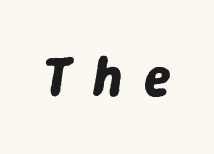
{"italic": "yes", "lean": "right", "slant_degrees": 9, "bold": "yes", "weight": "bold", "width": "normal", "stroke_contrast": "low", "x_height": "medium", "monospaced": "no", "underline": "no", "letter_spacing": "wide", "letter_spacing_em": 0.39, "glyph_px": 55}
